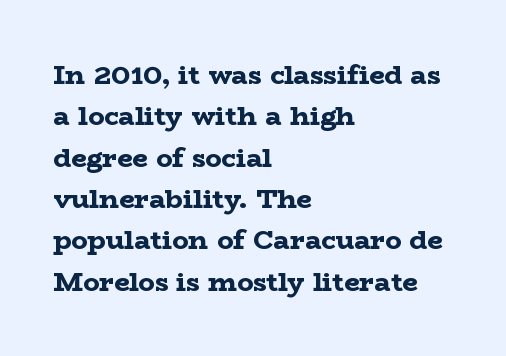
The image shows 27 px bold type, upright; set left-aligned, normal line spacing (1.53x), normal letter spacing, not underlined.
